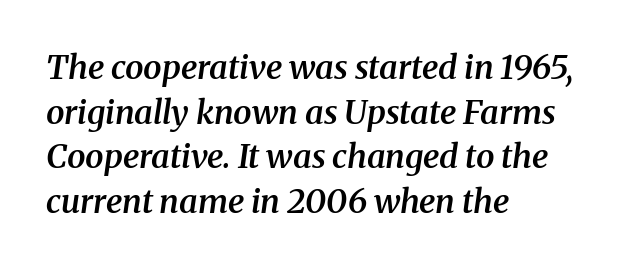
No word sits above an underline. An italicized treatment has been applied to the whole sample. Left-aligned paragraph, ragged on the right. Here the designer chose a conventional face with non-uniform glyph widths.
